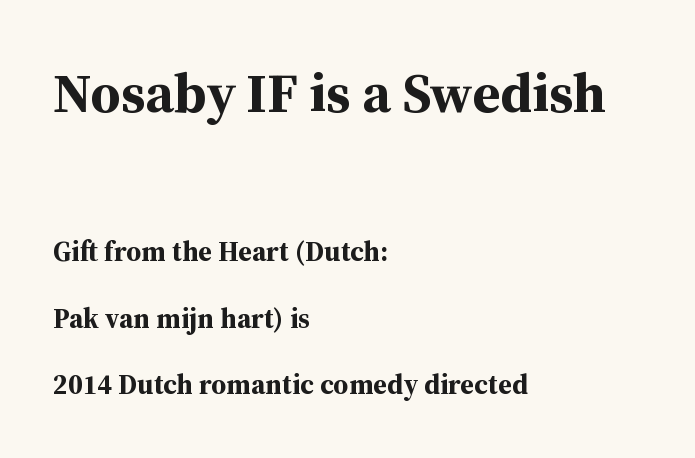
This layout puts the oversized block above and the modest block below. Caption: bold face, heavy strokes. Think of a printed novel: that variable character pitch is what you see here. This sample trades compactness for vertical openness between lines. The passage shown is not underscored anywhere.
